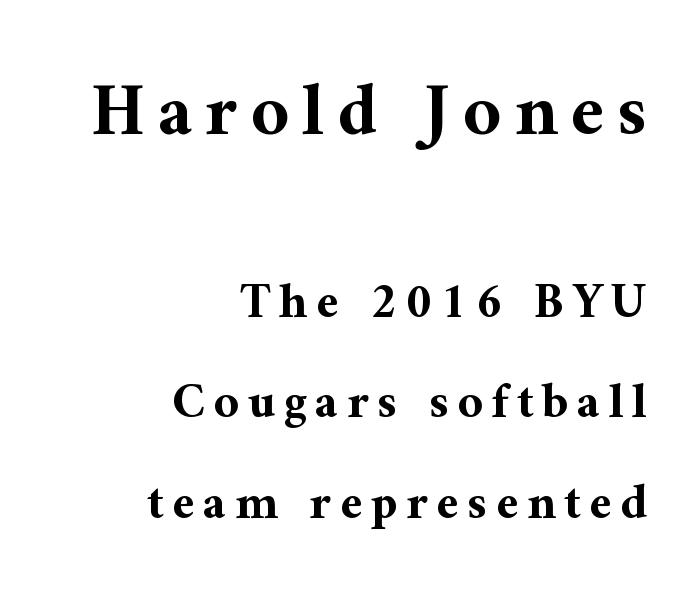
Q: Is the text bold? A: Yes.
Q: Is the text italic (slanted)? A: No, it is upright.
Q: Is the typeface a serif or a sans-serif typeface? A: Serif.
Q: Is the text underlined? A: No.
Q: How is the paragraph aligned? A: Right-aligned.
Q: Is the spacing between lines tight, normal or loose? A: Loose.
Q: Which block of text is set in a larger size, the first (top) or the second (bottom)? A: The first (top) one.
Q: Width (condensed, normal, or wide)? A: Normal.
Q: Stroke contrast? A: Medium.
Q: x-height? A: Medium.
Q: Monospaced? A: No.
